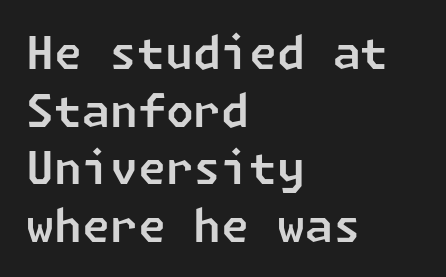
The image shows 45 px sans-serif type; set left-aligned, normal line spacing (1.28x), normal letter spacing, not underlined; low stroke contrast and a medium x-height.
